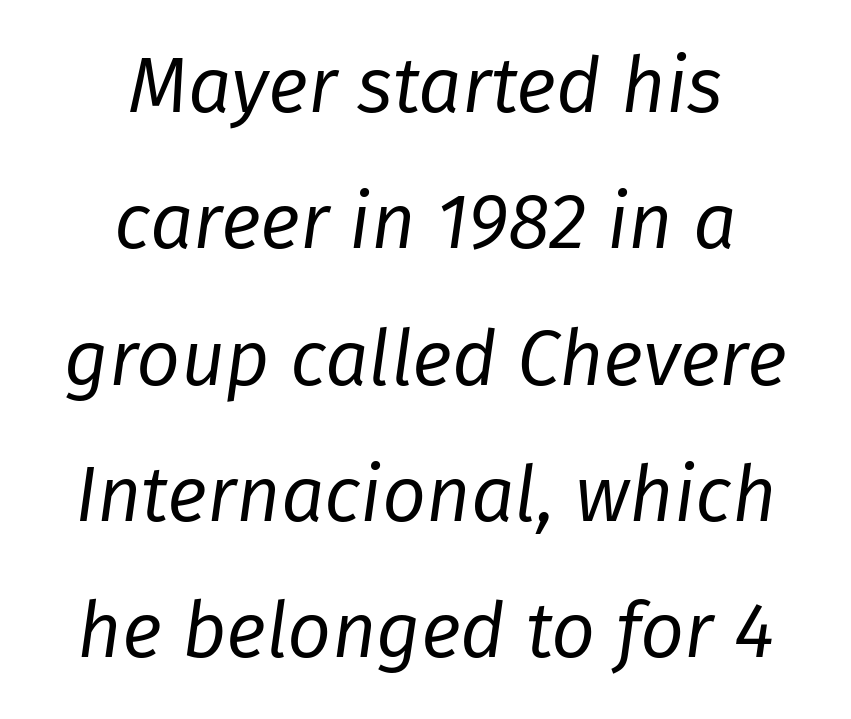
{"italic": "yes", "lean": "right", "slant_degrees": 8, "bold": "no", "weight": "regular", "width": "normal", "stroke_contrast": "low", "x_height": "medium", "monospaced": "no", "underline": "no", "align": "center", "line_spacing_ratio": 1.77, "letter_spacing": "normal", "letter_spacing_em": 0.0, "glyph_px": 77}
